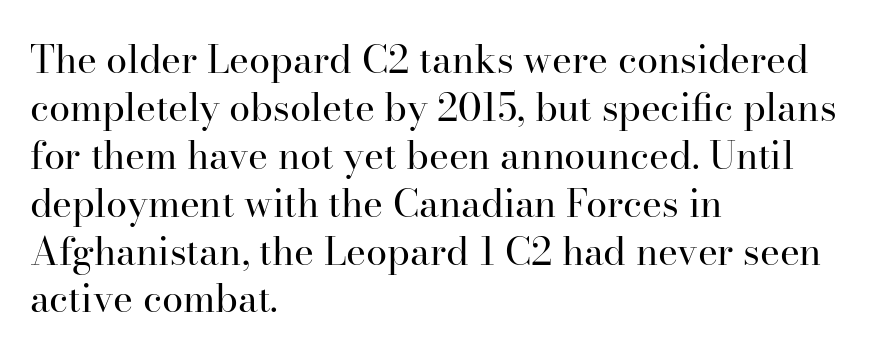
The image shows 38 px regular-weight serif type, upright; set left-aligned, normal line spacing (1.26x), normal letter spacing, not underlined; high stroke contrast and a small x-height.
